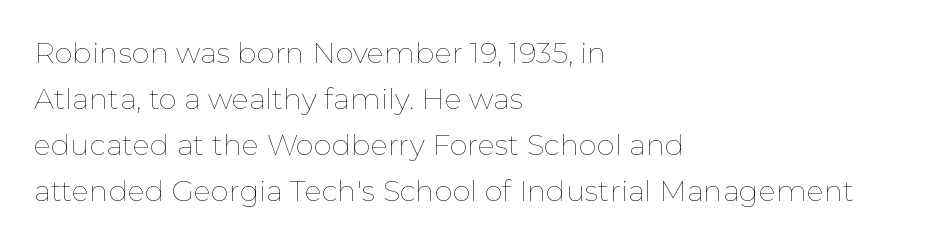
The image shows 29 px thin type, upright; set left-aligned, normal line spacing (1.59x), normal letter spacing, not underlined; low stroke contrast and a medium x-height.
